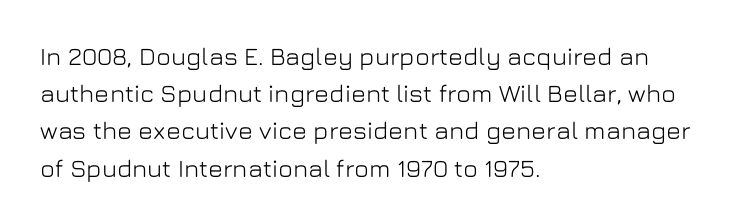
The image shows 25 px text type, upright; set left-aligned, normal line spacing (1.49x), normal letter spacing, not underlined.
